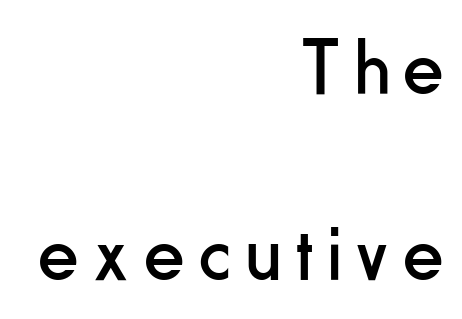
Classification — sans serif. Ordinary non-slanted type is in use. A typesetter would call this proportional, since set widths differ per character. The letters look calm and open, with moderate or lighter stems. The foot of each line stays bare and open. Vertically, the passage feels expansive, rows floating well apart.
